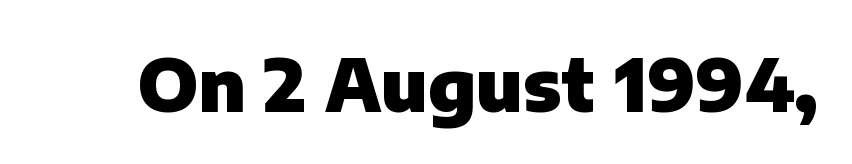
Q: Is the text bold? A: Yes.
Q: Is the text italic (slanted)? A: No, it is upright.
Q: Is the typeface a serif or a sans-serif typeface? A: Sans-serif.
Q: Is the text underlined? A: No.
Q: Is the spacing between letters normal or unusually wide? A: Normal.
Q: Width (condensed, normal, or wide)? A: Normal.
Q: Stroke contrast? A: Low.
Q: x-height? A: Medium.
Q: Monospaced? A: No.
